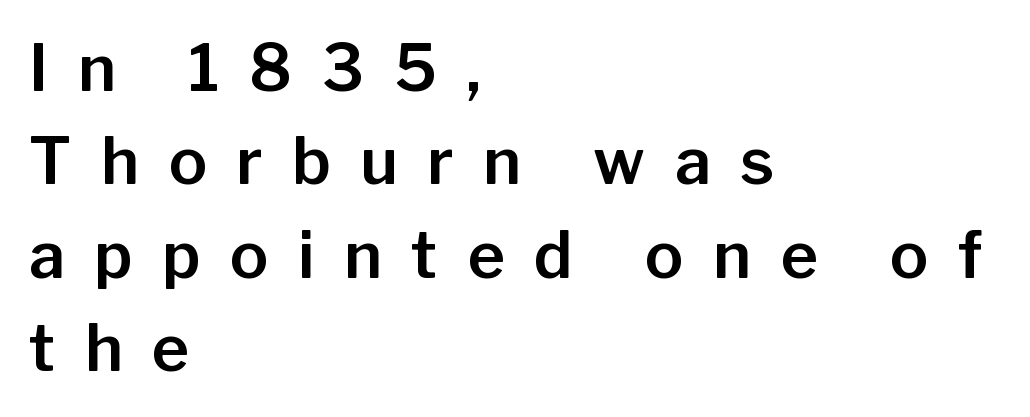
Between one letter and the next there's a generous, obvious gap. Spacing verdict: proportional, widths tailored to each character. The font's upright variant was chosen for this text. The face used here is a sans, in the tradition of grotesques and geometrics. Glance below the letters and you will spot only blank space. The rendering anchors every line to the left-hand side.
